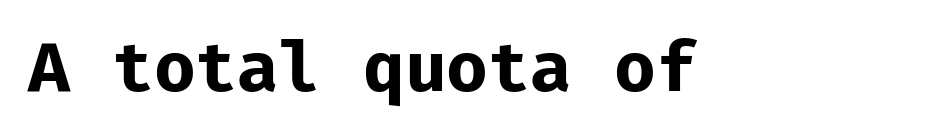
{"serif": "no", "italic": "no", "bold": "yes", "weight": "bold", "width": "normal", "stroke_contrast": "low", "x_height": "medium", "underline": "no", "letter_spacing": "normal", "letter_spacing_em": 0.0, "glyph_px": 68}
